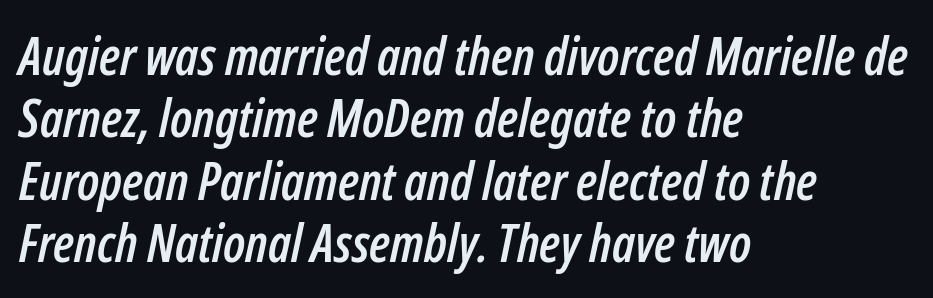
Q: Is the text italic (slanted)? A: Yes, it leans right by about 12 degrees.
Q: Is the text underlined? A: No.
Q: How is the paragraph aligned? A: Left-aligned.
Q: Is the spacing between letters normal or unusually wide? A: Normal.
Q: Width (condensed, normal, or wide)? A: Condensed.
Q: Stroke contrast? A: Low.
Q: x-height? A: Medium.
Q: Monospaced? A: No.
